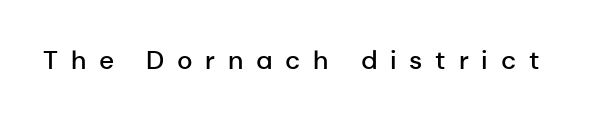
Q: Is the text bold? A: Semi-bold.
Q: Is the text italic (slanted)? A: No, it is upright.
Q: Is the text underlined? A: No.
Q: Is the spacing between letters normal or unusually wide? A: Unusually wide.
